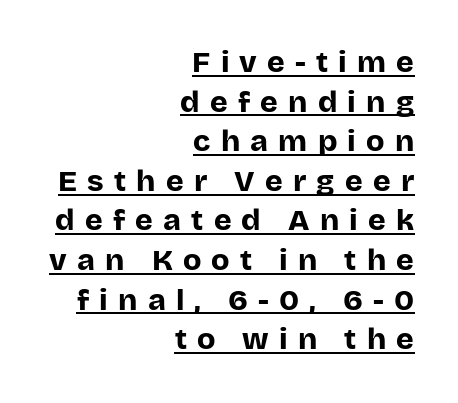
Q: Is the text bold? A: Yes.
Q: Is the text italic (slanted)? A: No, it is upright.
Q: Is the typeface a serif or a sans-serif typeface? A: Sans-serif.
Q: Is the text underlined? A: Yes.
Q: How is the paragraph aligned? A: Right-aligned.
Q: Is the spacing between letters normal or unusually wide? A: Unusually wide.
Q: Is the spacing between lines tight, normal or loose? A: Normal.
Q: Width (condensed, normal, or wide)? A: Normal.
Q: Stroke contrast? A: Low.
Q: x-height? A: Large.
Q: Monospaced? A: No.
